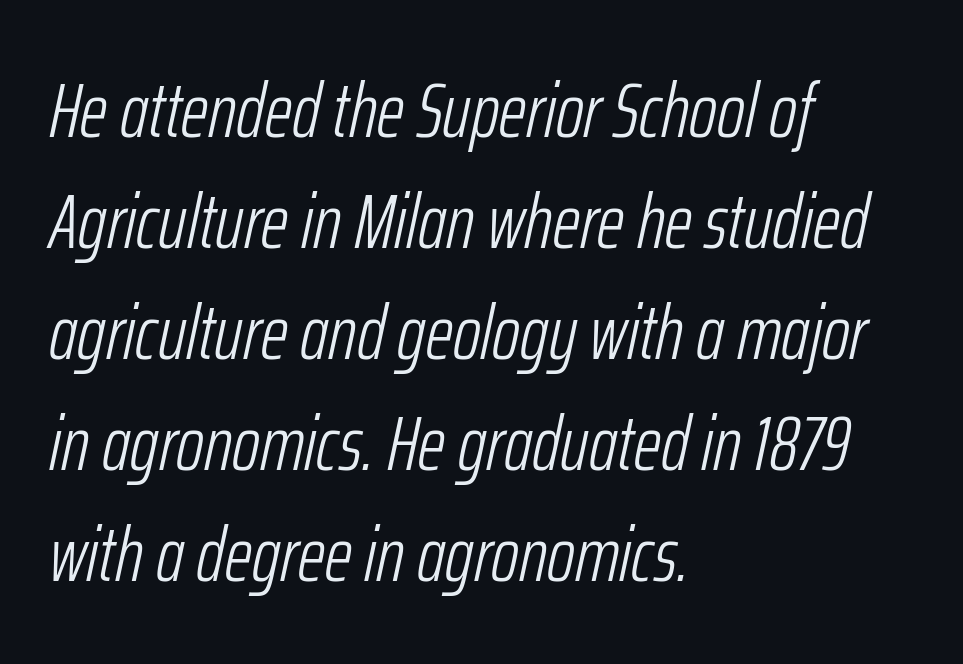
Q: Is the text bold? A: No.
Q: Is the text italic (slanted)? A: Yes, it leans right by about 12 degrees.
Q: Is the text underlined? A: No.
Q: How is the paragraph aligned? A: Left-aligned.
Q: Is the spacing between letters normal or unusually wide? A: Normal.
Q: Is the spacing between lines tight, normal or loose? A: Normal.
Q: Width (condensed, normal, or wide)? A: Condensed.
Q: Stroke contrast? A: Low.
Q: x-height? A: Medium.
Q: Monospaced? A: No.
